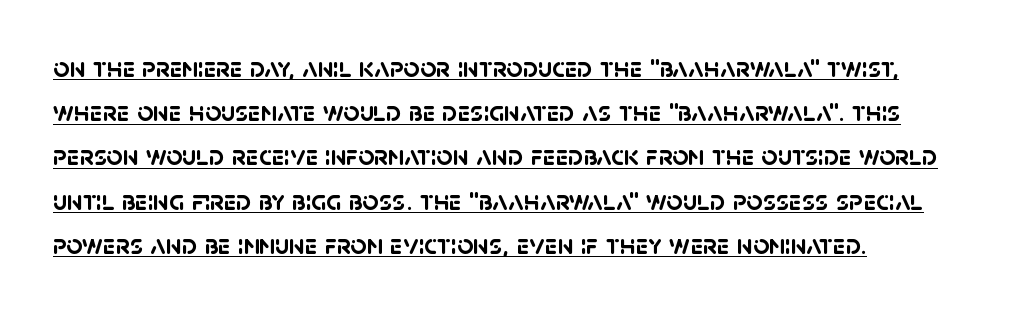
Q: Is the text bold? A: Yes.
Q: Is the typeface a serif or a sans-serif typeface? A: Sans-serif.
Q: Is the text underlined? A: Yes.
Q: How is the paragraph aligned? A: Left-aligned.
Q: Is the spacing between letters normal or unusually wide? A: Normal.
Q: Is the spacing between lines tight, normal or loose? A: Normal.
Q: Width (condensed, normal, or wide)? A: Normal.
Q: Stroke contrast? A: Low.
Q: x-height? A: Large.
Q: Monospaced? A: No.
